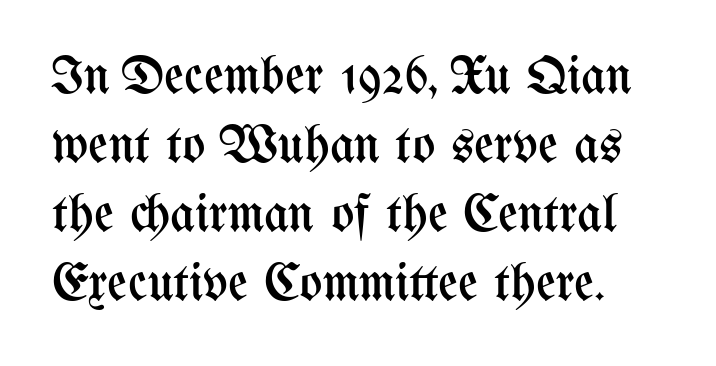
{"italic": "no", "bold": "no", "weight": "regular", "width": "condensed", "stroke_contrast": "medium", "x_height": "medium", "monospaced": "no", "underline": "no", "line_spacing": "normal", "line_spacing_ratio": 1.28, "letter_spacing": "normal", "letter_spacing_em": 0.0, "glyph_px": 54}
